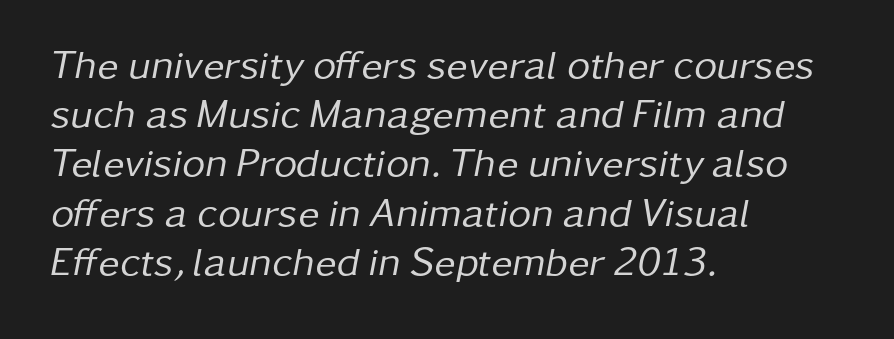
Q: Is the text bold? A: No.
Q: Is the text italic (slanted)? A: Yes, it leans right by about 11 degrees.
Q: Is the text underlined? A: No.
Q: How is the paragraph aligned? A: Left-aligned.
Q: Is the spacing between letters normal or unusually wide? A: Normal.
Q: Width (condensed, normal, or wide)? A: Normal.
Q: Stroke contrast? A: Low.
Q: x-height? A: Medium.
Q: Monospaced? A: No.
